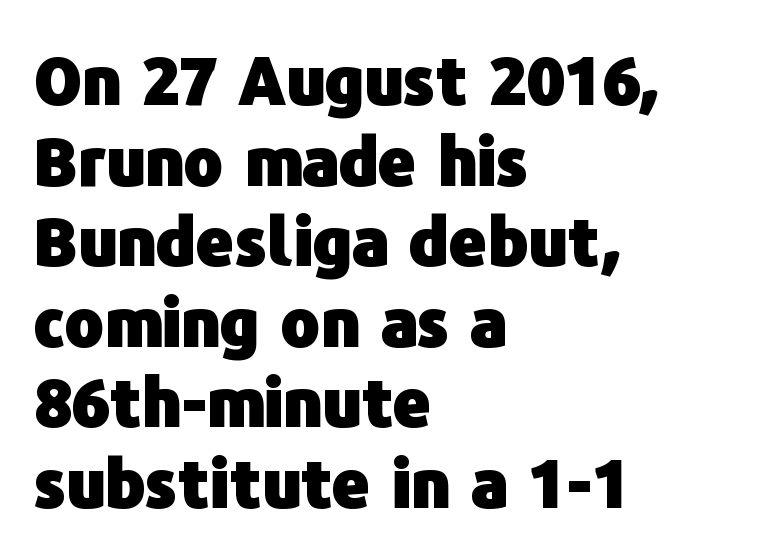
Lines of text with bare space underneath. Is this a fixed-width face? No — the glyphs have proportional, varying widths. One-word summary of the alignment: left. The letterforms sit shoulder to shoulder at normal distance.
